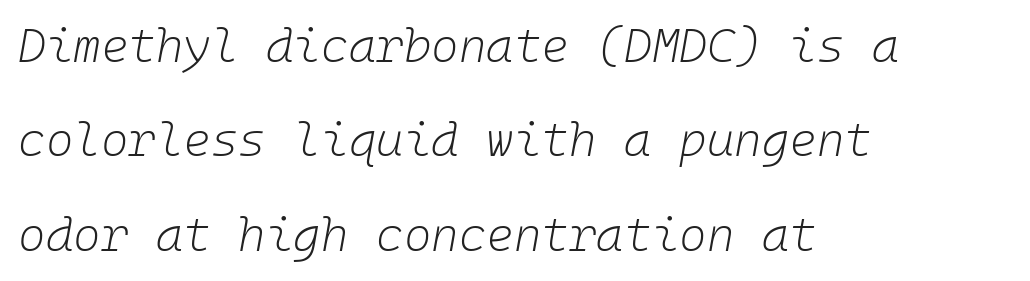
{"italic": "yes", "lean": "right", "slant_degrees": 10, "bold": "no", "weight": "light", "width": "normal", "stroke_contrast": "low", "x_height": "medium", "underline": "no", "align": "left", "line_spacing": "loose", "line_spacing_ratio": 2.01, "letter_spacing": "normal", "letter_spacing_em": 0.0, "glyph_px": 47}
